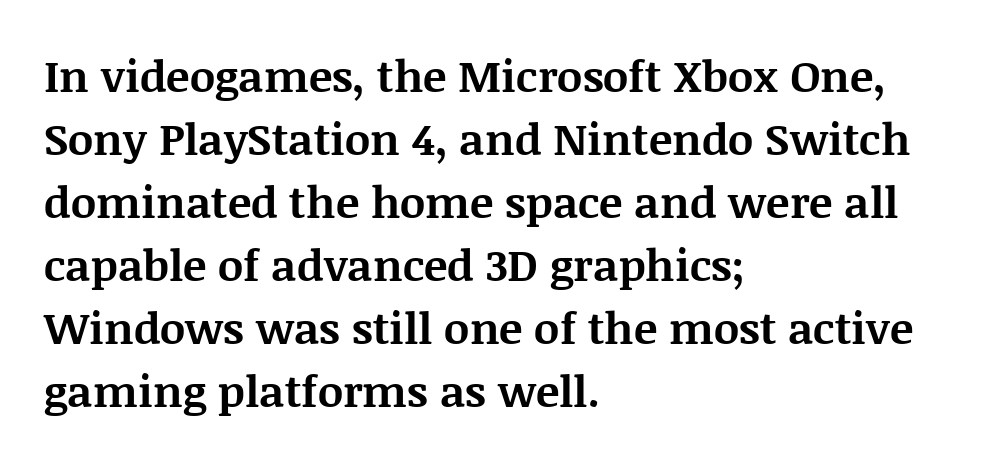
The image shows 44 px bold serif type, upright; set left-aligned, normal line spacing (1.43x), normal letter spacing, not underlined; medium stroke contrast and a large x-height.
